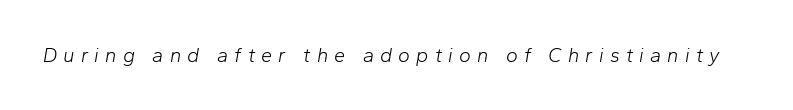
The image shows 20 px text type, italic (leaning right); set unusually wide letter spacing (+0.31 em), not underlined.
